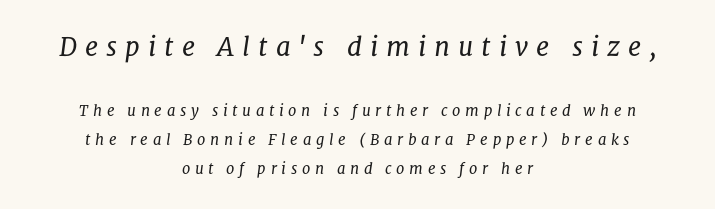
The image shows 26 px text type, italic (leaning right); set centered, loose line spacing (1.93x), unusually wide letter spacing (+0.31 em), not underlined; the first (top) block is 1.73x larger.
